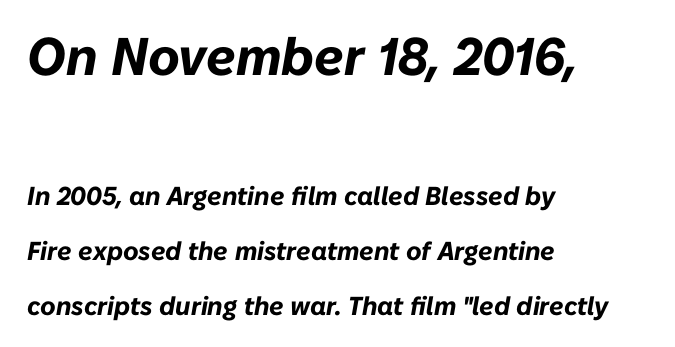
Q: Is the text bold? A: Yes.
Q: Is the text italic (slanted)? A: Yes, it leans right by about 10 degrees.
Q: Is the text underlined? A: No.
Q: How is the paragraph aligned? A: Left-aligned.
Q: Is the spacing between letters normal or unusually wide? A: Normal.
Q: Is the spacing between lines tight, normal or loose? A: Loose.
Q: Which block of text is set in a larger size, the first (top) or the second (bottom)? A: The first (top) one.
Q: Width (condensed, normal, or wide)? A: Normal.
Q: Stroke contrast? A: Low.
Q: x-height? A: Medium.
Q: Monospaced? A: No.
